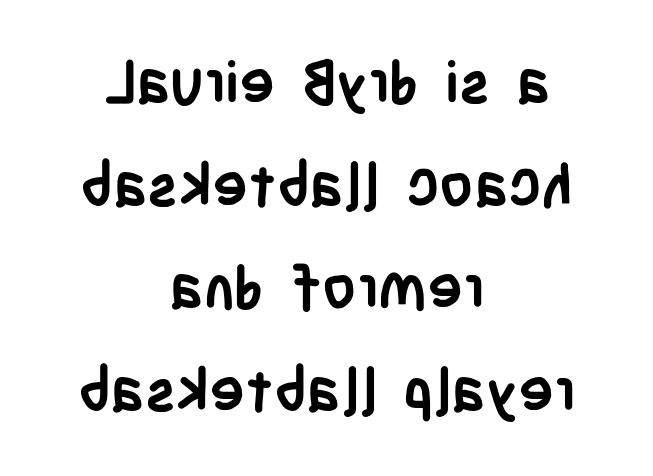
The image shows 59 px semibold, condensed sans-serif type, upright; set centered, line spacing 1.74x, normal letter spacing, not underlined; low stroke contrast and a large x-height.
